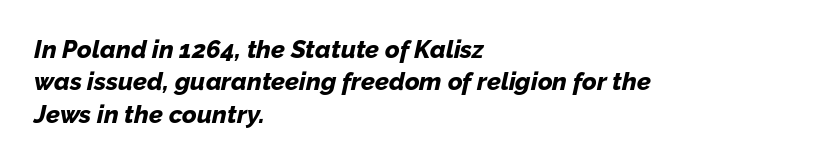
{"italic": "yes", "lean": "right", "slant_degrees": 12, "bold": "yes", "underline": "no", "align": "left", "line_spacing": "normal", "line_spacing_ratio": 1.3, "letter_spacing": "normal", "letter_spacing_em": 0.0, "glyph_px": 25}
